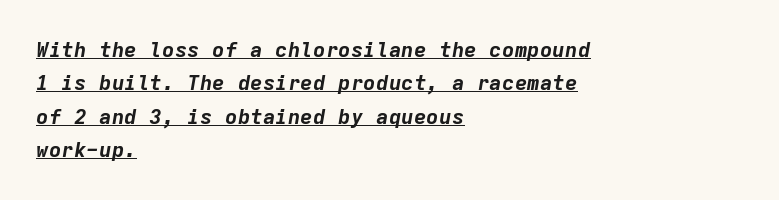
Q: Is the text bold? A: Yes.
Q: Is the text italic (slanted)? A: Yes, it leans right by about 9 degrees.
Q: Is the text underlined? A: Yes.
Q: How is the paragraph aligned? A: Left-aligned.
Q: Is the spacing between letters normal or unusually wide? A: Normal.
Q: Is the spacing between lines tight, normal or loose? A: Normal.
